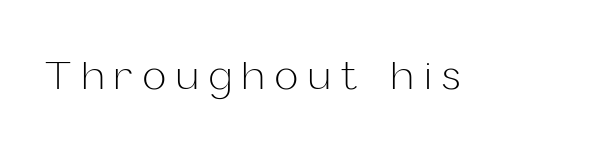
A light-to-regular cut is what we see here. Varying glyph widths throughout — classic text-font behaviour. The gaps between neighbouring characters are conspicuously large. Grotesque or geometric, the face here clearly has no serifs. Posture: upright roman.
